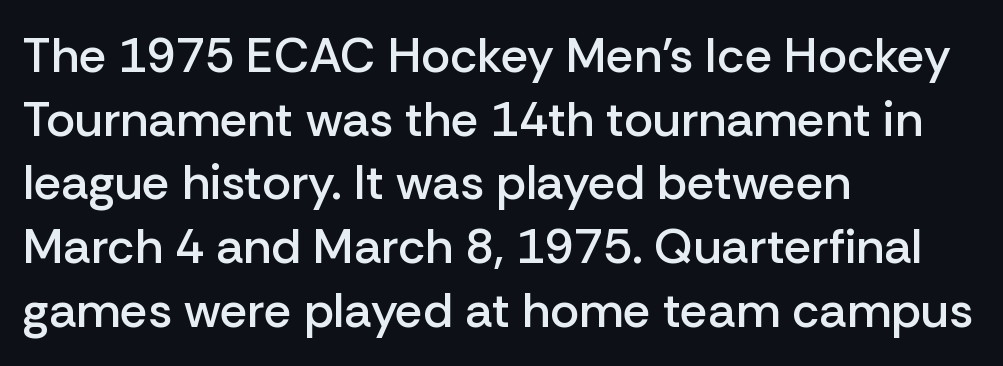
Q: Is the text bold? A: Semi-bold.
Q: Is the text italic (slanted)? A: No, it is upright.
Q: Is the typeface a serif or a sans-serif typeface? A: Sans-serif.
Q: Is the text underlined? A: No.
Q: How is the paragraph aligned? A: Left-aligned.
Q: Is the spacing between letters normal or unusually wide? A: Normal.
Q: Is the spacing between lines tight, normal or loose? A: Normal.
Q: Width (condensed, normal, or wide)? A: Normal.
Q: Stroke contrast? A: Low.
Q: x-height? A: Medium.
Q: Monospaced? A: No.
